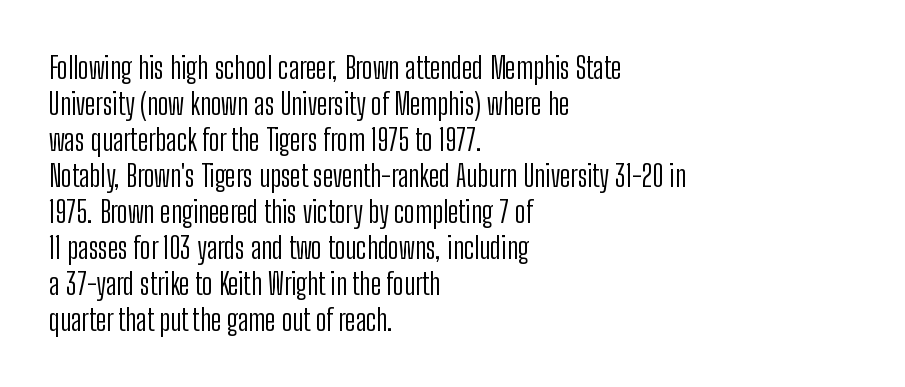
{"serif": "no", "italic": "no", "bold": "no", "weight": "light", "width": "condensed", "stroke_contrast": "low", "x_height": "medium", "monospaced": "no", "underline": "no", "align": "left", "line_spacing_ratio": 1.2, "letter_spacing": "normal", "letter_spacing_em": 0.0, "glyph_px": 30}
